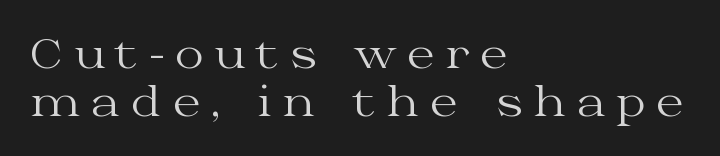
The gaps between neighbouring characters are conspicuously large. You can tell from the footed stems that serif type was used. The specimen omits any rule beneath the text block's lines. The strokes are not fattened; the text isn't bold. If you drew a ruler down the left edge, every line would touch it.
